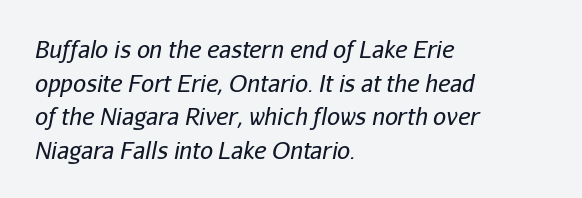
Q: Is the text bold? A: No.
Q: Is the text italic (slanted)? A: Yes, it leans right by about 11 degrees.
Q: Is the text underlined? A: No.
Q: How is the paragraph aligned? A: Left-aligned.
Q: Is the spacing between letters normal or unusually wide? A: Normal.
Q: Is the spacing between lines tight, normal or loose? A: Normal.
